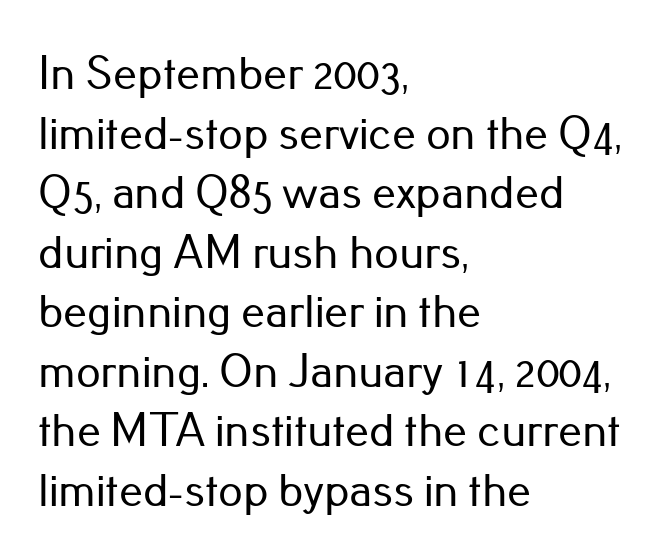
Character widths vary here, with narrow letters taking less room than wide ones. Characters follow at the spacing the type designer built in. Clear beneath every line of the passage. All the whitespace from short lines collects on the right.
